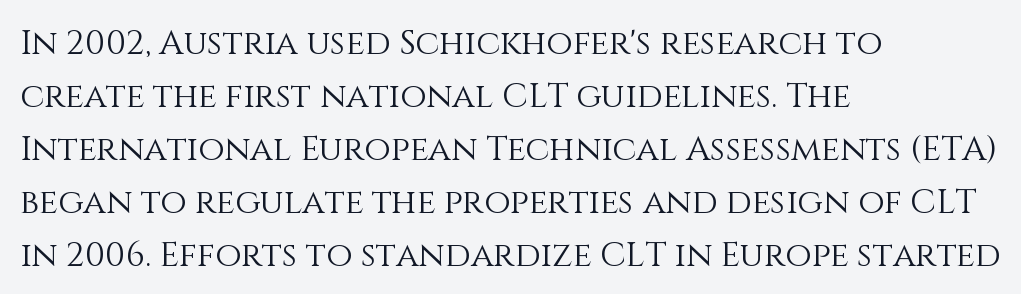
One glance says typical: line gaps are just what's usual. Caption: multi-line text, flush left, ragged right. Nobody touched the tracking dial on this one. The letters stand upright; this is a roman face. Descenders hang freely into open space.
